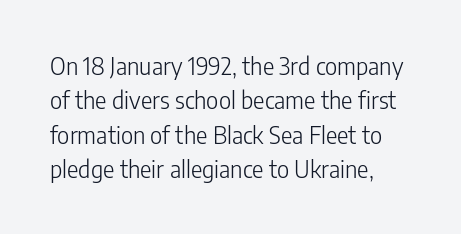
Vertical stems look standard width or narrower in stroke. Default kerning and tracking; the words read as compact shapes. These lines are set flush left with a ragged right edge. The baseline area is clear.
